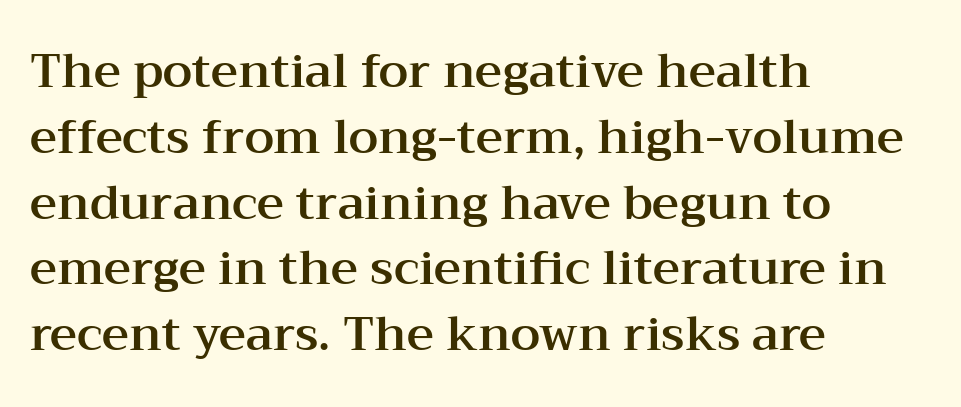
Varying glyph widths throughout — classic text-font behaviour. The ragged edge is on the right, which tells us the setting is flush left. Observe the serifs anchoring each vertical stroke in this sample. Lines of text with bare space underneath. A roman cut, with each character standing at attention.
